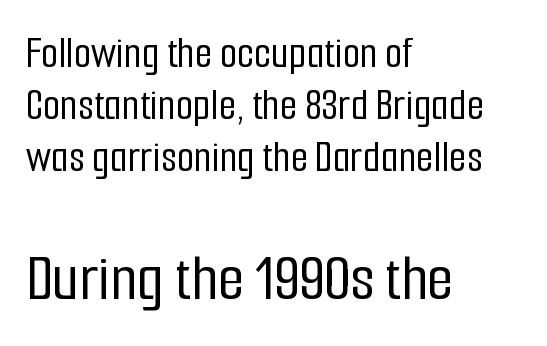
Q: Is the text italic (slanted)? A: No, it is upright.
Q: Is the typeface a serif or a sans-serif typeface? A: Sans-serif.
Q: Is the text underlined? A: No.
Q: How is the paragraph aligned? A: Left-aligned.
Q: Is the spacing between letters normal or unusually wide? A: Normal.
Q: Which block of text is set in a larger size, the first (top) or the second (bottom)? A: The second (bottom) one.
Q: Width (condensed, normal, or wide)? A: Condensed.
Q: Stroke contrast? A: Low.
Q: x-height? A: Medium.
Q: Monospaced? A: No.
